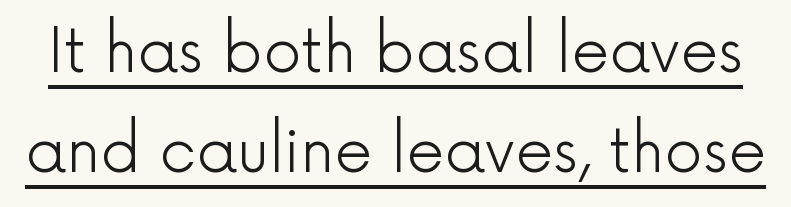
Q: Is the text bold? A: No.
Q: Is the text italic (slanted)? A: No, it is upright.
Q: Is the typeface a serif or a sans-serif typeface? A: Sans-serif.
Q: Is the text underlined? A: Yes.
Q: Is the spacing between letters normal or unusually wide? A: Normal.
Q: Is the spacing between lines tight, normal or loose? A: Normal.
Q: Width (condensed, normal, or wide)? A: Normal.
Q: x-height? A: Medium.
Q: Monospaced? A: No.
